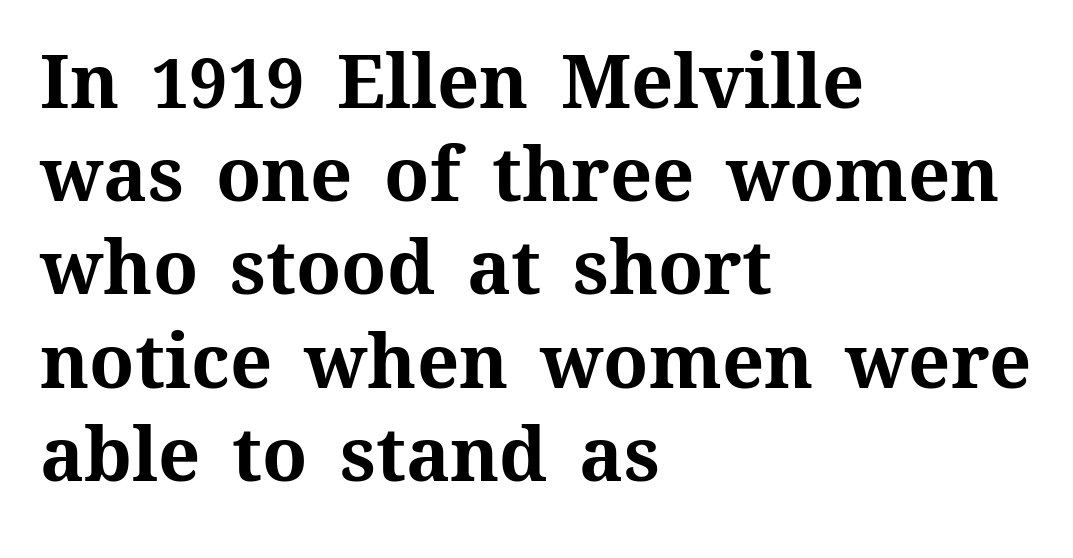
{"italic": "no", "bold": "yes", "weight": "bold", "width": "normal", "stroke_contrast": "medium", "x_height": "medium", "monospaced": "no", "underline": "no", "align": "left", "line_spacing": "normal", "line_spacing_ratio": 1.26, "letter_spacing": "normal", "letter_spacing_em": 0.0, "glyph_px": 74}
